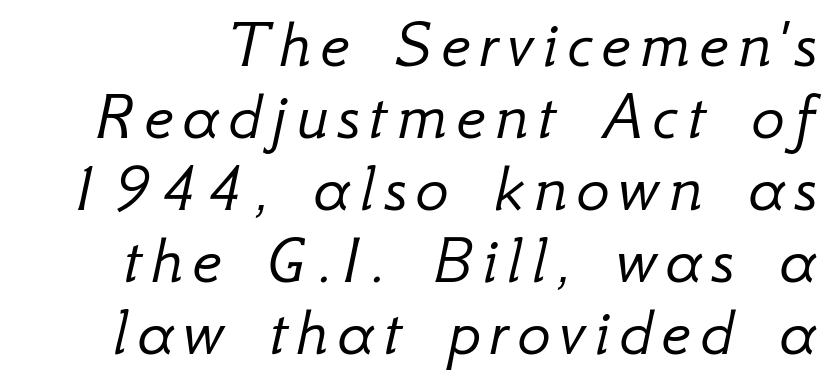
The image shows 70 px light type, italic (leaning right); set tight line spacing (1.03x), not underlined; low stroke contrast and a small x-height.
